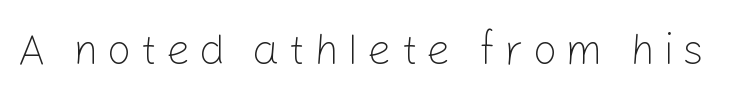
The image shows 43 px light sans-serif type, upright; set unusually wide letter spacing (+0.2 em), not underlined; low stroke contrast and a medium x-height.
